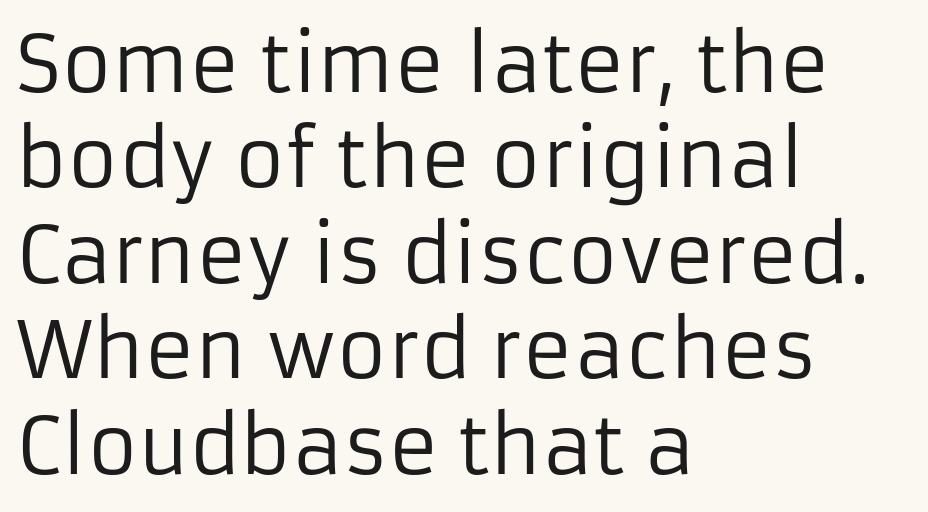
Q: Is the text bold? A: No.
Q: Is the text italic (slanted)? A: No, it is upright.
Q: Is the typeface a serif or a sans-serif typeface? A: Sans-serif.
Q: Is the text underlined? A: No.
Q: How is the paragraph aligned? A: Left-aligned.
Q: Is the spacing between letters normal or unusually wide? A: Normal.
Q: Width (condensed, normal, or wide)? A: Normal.
Q: Stroke contrast? A: Low.
Q: x-height? A: Medium.
Q: Monospaced? A: No.
